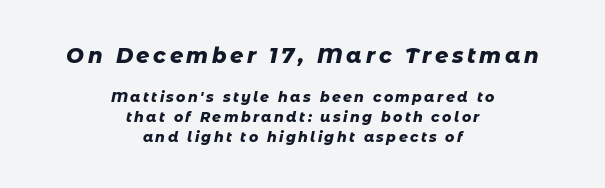
The image shows 21 px bold type, italic (leaning right); set centered, normal line spacing (1.41x), not underlined; the first (top) block is 1.5x larger.
